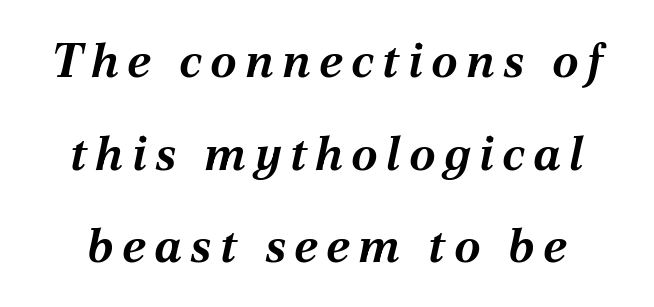
The image shows 48 px bold type, italic (leaning right); set loose line spacing (1.93x), not underlined; medium stroke contrast and a medium x-height.
